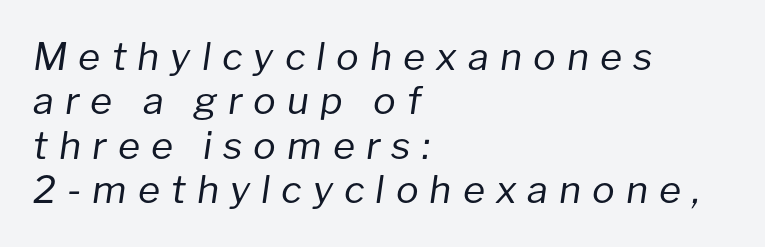
The image shows 38 px regular-weight type, italic (leaning right); set left-aligned, line spacing 1.17x, unusually wide letter spacing (+0.29 em), not underlined; low stroke contrast and a medium x-height.
